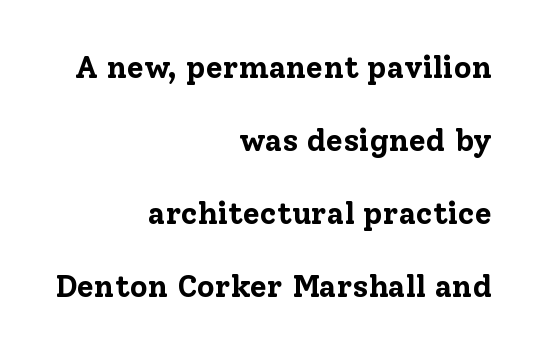
{"serif": "yes", "italic": "no", "bold": "yes", "weight": "bold", "width": "normal", "stroke_contrast": "low", "x_height": "medium", "monospaced": "no", "underline": "no", "align": "right", "line_spacing": "loose", "line_spacing_ratio": 2.36, "letter_spacing": "normal", "letter_spacing_em": 0.0, "glyph_px": 31}
